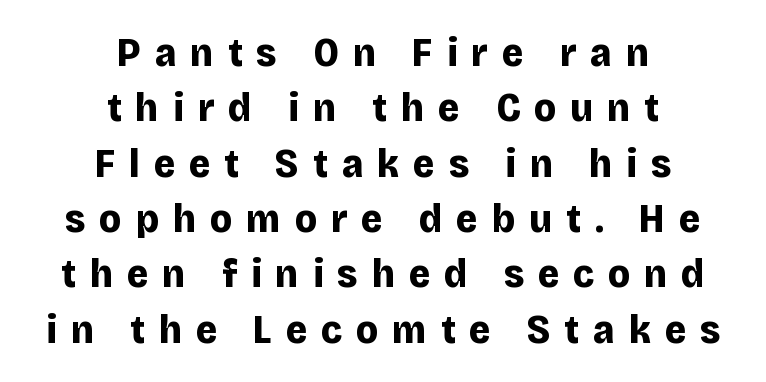
Q: Is the text bold? A: Yes.
Q: Is the text italic (slanted)? A: No, it is upright.
Q: Is the typeface a serif or a sans-serif typeface? A: Sans-serif.
Q: Is the text underlined? A: No.
Q: How is the paragraph aligned? A: Centered.
Q: Is the spacing between letters normal or unusually wide? A: Unusually wide.
Q: Is the spacing between lines tight, normal or loose? A: Normal.
Q: Width (condensed, normal, or wide)? A: Normal.
Q: Stroke contrast? A: Low.
Q: x-height? A: Large.
Q: Monospaced? A: No.
